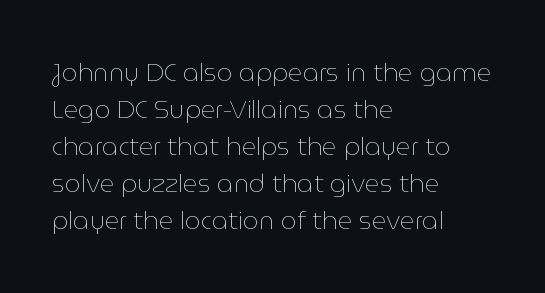
{"italic": "no", "bold": "no", "underline": "no", "align": "left", "line_spacing": "normal", "line_spacing_ratio": 1.48, "letter_spacing": "normal", "letter_spacing_em": 0.0, "glyph_px": 25}
